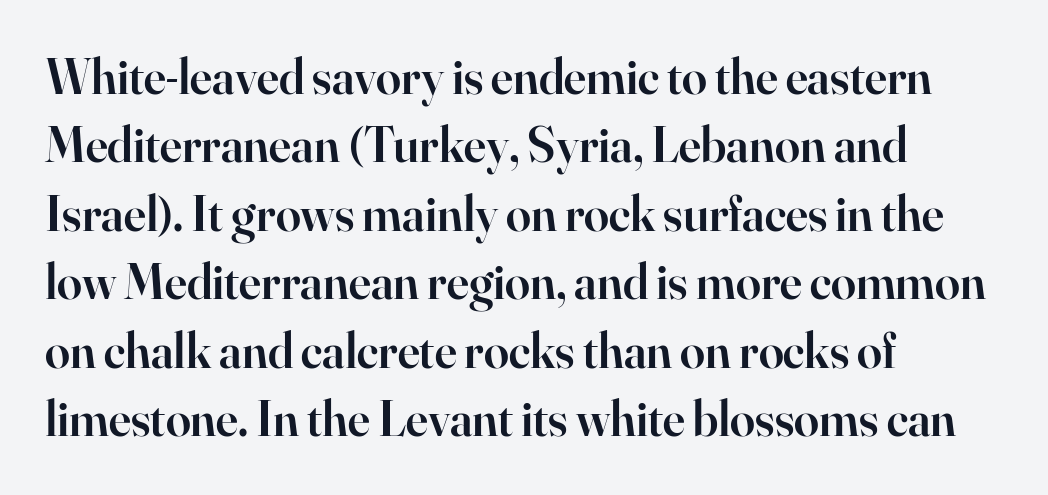
The image shows 50 px semibold serif type, upright; set left-aligned, normal line spacing (1.37x), normal letter spacing, not underlined; high stroke contrast and a small x-height.
